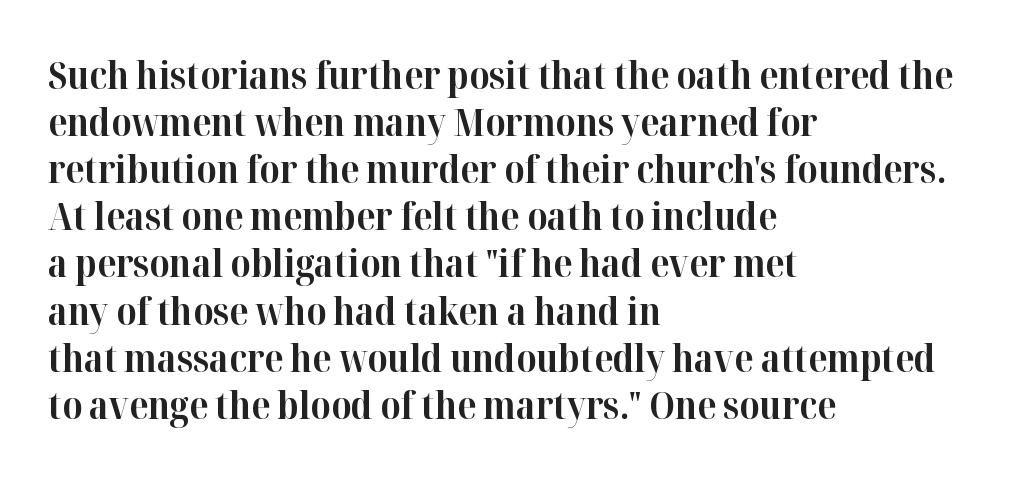
The image shows 38 px bold serif type, upright; set left-aligned, line spacing 1.24x, normal letter spacing, not underlined; high stroke contrast and a medium x-height.
